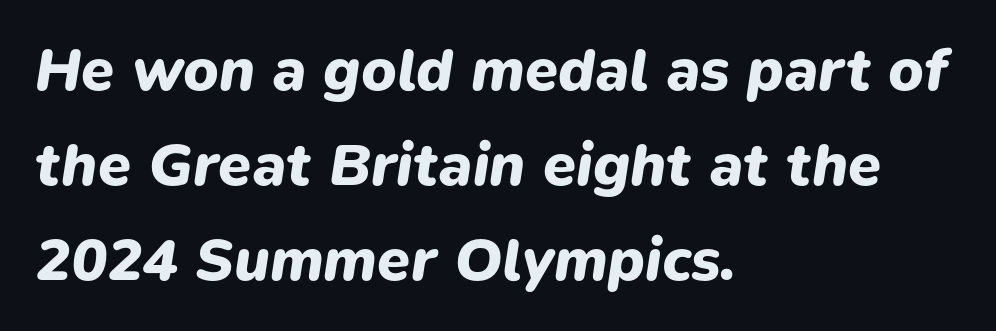
The image shows 60 px heavy type, italic (leaning right); set left-aligned, normal line spacing (1.58x), normal letter spacing, not underlined; low stroke contrast and a medium x-height.
